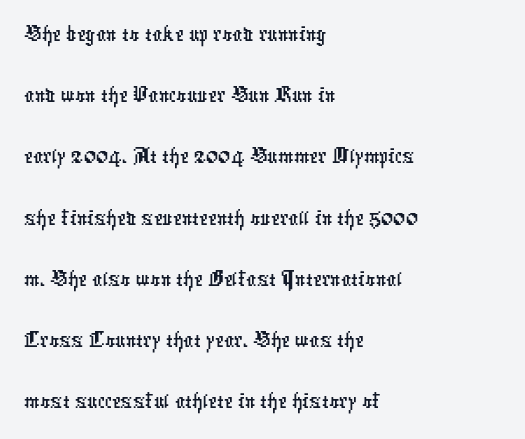
The image shows 49 px condensed sans-serif type; set left-aligned, normal line spacing (1.25x), normal letter spacing, not underlined; low stroke contrast and a medium x-height.
